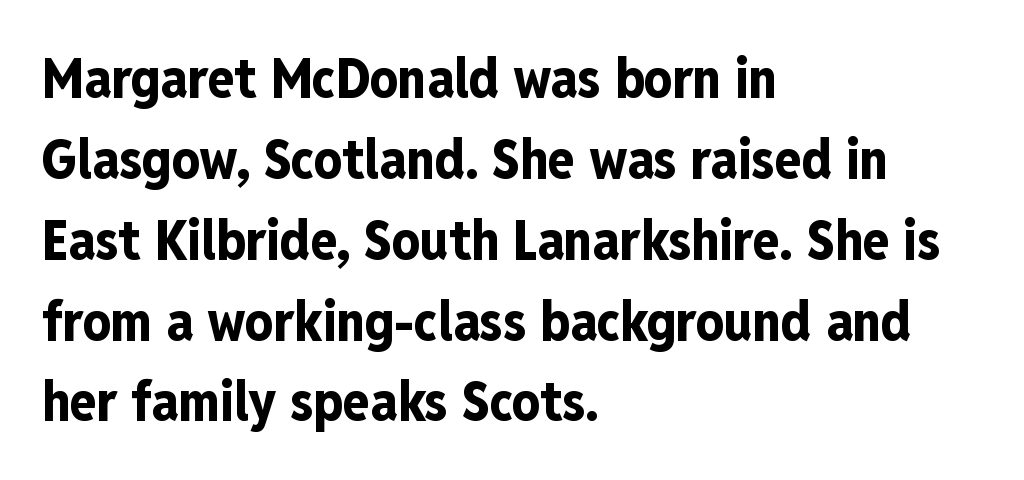
The image shows 55 px bold, condensed sans-serif type, upright; set left-aligned, normal line spacing (1.47x), normal letter spacing, not underlined; low stroke contrast and a medium x-height.
